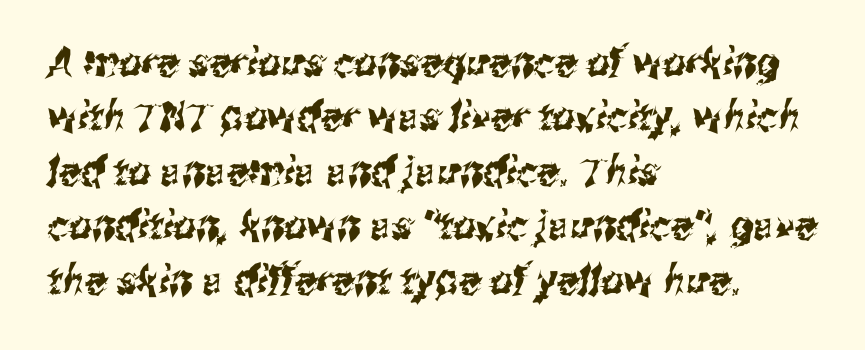
Each row of text sits above clean, open space. The passage is arranged the way most books set body copy — flush left. Is there much room between lines? A standard amount, neither cramped nor airy. These lines are composed in type without serifs. Note the varied advance widths — an 'i' is clearly narrower than an 'm'. The type is set solid horizontally, with unmodified tracking.
